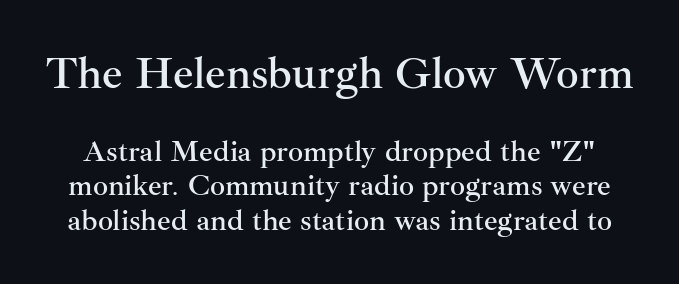
Q: Is the text italic (slanted)? A: No, it is upright.
Q: Is the typeface a serif or a sans-serif typeface? A: Serif.
Q: Is the text underlined? A: No.
Q: Is the spacing between letters normal or unusually wide? A: Normal.
Q: Is the spacing between lines tight, normal or loose? A: Tight.
Q: Which block of text is set in a larger size, the first (top) or the second (bottom)? A: The first (top) one.
Q: Width (condensed, normal, or wide)? A: Normal.
Q: Stroke contrast? A: Medium.
Q: x-height? A: Small.
Q: Monospaced? A: No.
